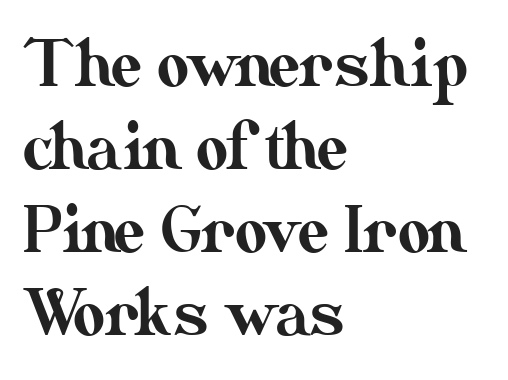
{"italic": "no", "width": "normal", "stroke_contrast": "medium", "x_height": "small", "monospaced": "no", "underline": "no", "align": "left", "line_spacing": "normal", "line_spacing_ratio": 1.34, "letter_spacing": "normal", "letter_spacing_em": 0.0, "glyph_px": 62}
